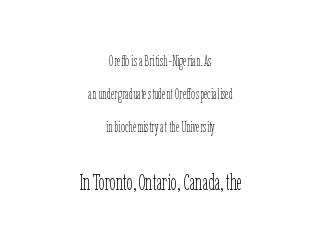
{"italic": "no", "bold": "no", "underline": "no", "align": "center", "line_spacing": "loose", "line_spacing_ratio": 2.36, "letter_spacing": "normal", "letter_spacing_em": 0.0, "larger_block": "second", "size_ratio": 1.57, "glyph_px": 22}
